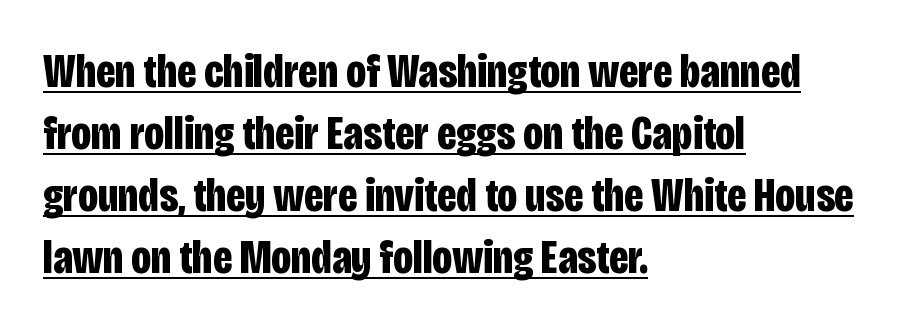
Characters remain perfectly vertical along every line. Type style note: lacks serifs. One glance says typical: line gaps are just what's usual. In terms of letterspacing, this is plain default setting.
